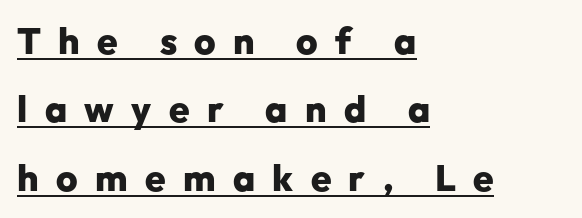
{"serif": "no", "italic": "no", "bold": "yes", "weight": "heavy", "width": "normal", "stroke_contrast": "low", "x_height": "medium", "monospaced": "no", "underline": "yes", "align": "left", "line_spacing_ratio": 1.85, "letter_spacing": "wide", "letter_spacing_em": 0.47, "glyph_px": 37}
